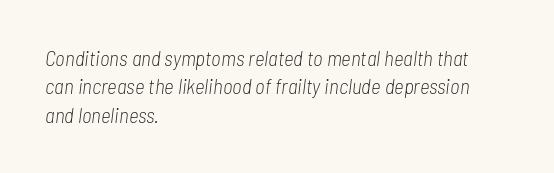
{"italic": "yes", "lean": "right", "slant_degrees": 7, "bold": "no", "underline": "no", "align": "left", "line_spacing": "normal", "line_spacing_ratio": 1.35, "letter_spacing": "normal", "letter_spacing_em": 0.0, "glyph_px": 21}
